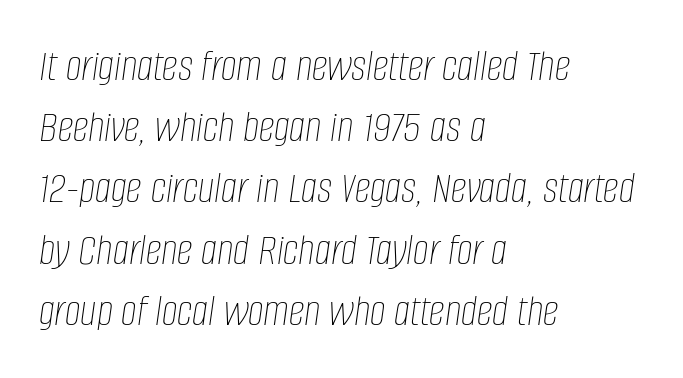
{"italic": "yes", "lean": "right", "slant_degrees": 8, "bold": "no", "weight": "thin", "width": "condensed", "stroke_contrast": "low", "x_height": "large", "monospaced": "no", "underline": "no", "align": "left", "line_spacing": "normal", "line_spacing_ratio": 1.36, "letter_spacing": "normal", "letter_spacing_em": 0.0, "glyph_px": 45}
